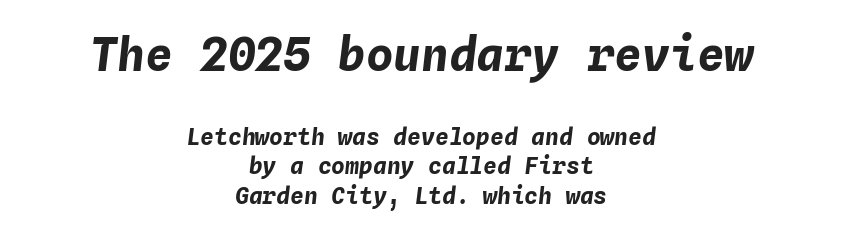
The image shows 46 px bold type, italic (leaning right), monospaced; set centered, normal line spacing (1.28x), normal letter spacing, not underlined; the first (top) block is 2.0x larger; low stroke contrast and a medium x-height.
